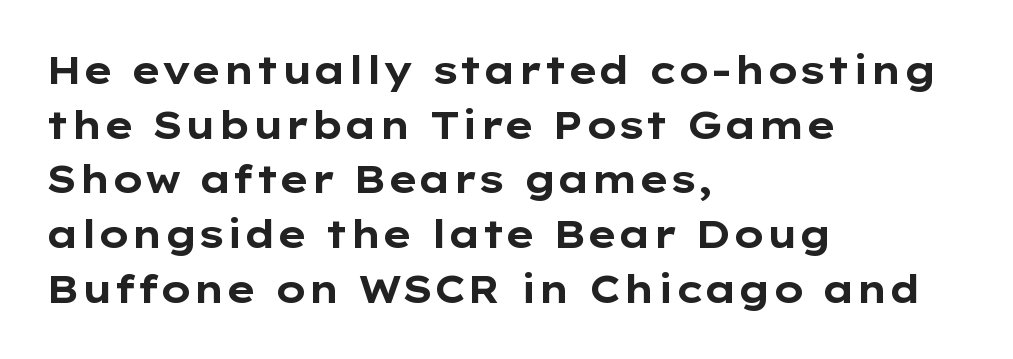
The image shows 38 px bold, wide sans-serif type, upright; set left-aligned, normal line spacing (1.44x), normal letter spacing, not underlined; low stroke contrast and a medium x-height.
